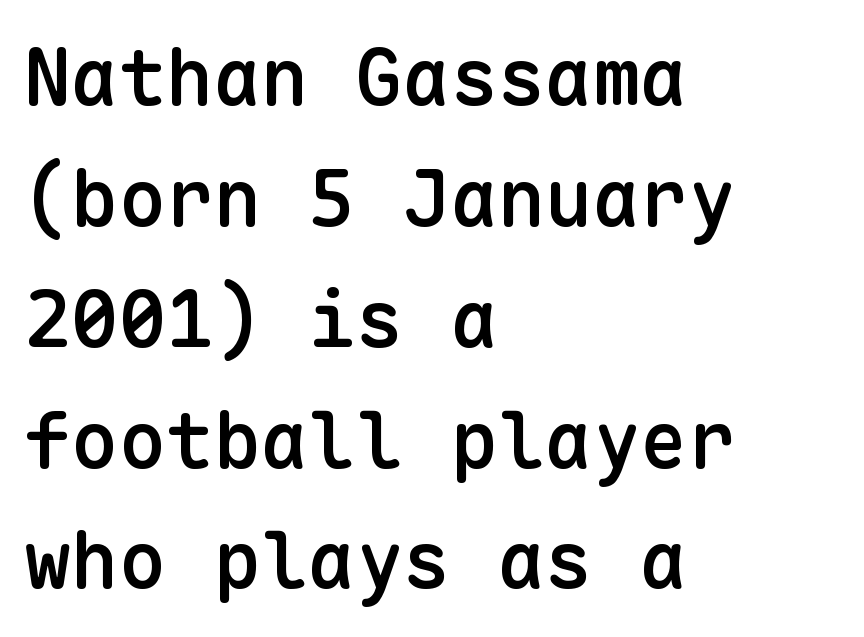
{"serif": "no", "italic": "no", "bold": "semi", "weight": "semibold", "width": "normal", "stroke_contrast": "low", "x_height": "medium", "monospaced": "yes", "underline": "no", "align": "left", "line_spacing": "normal", "line_spacing_ratio": 1.53, "letter_spacing": "normal", "letter_spacing_em": 0.0, "glyph_px": 79}
